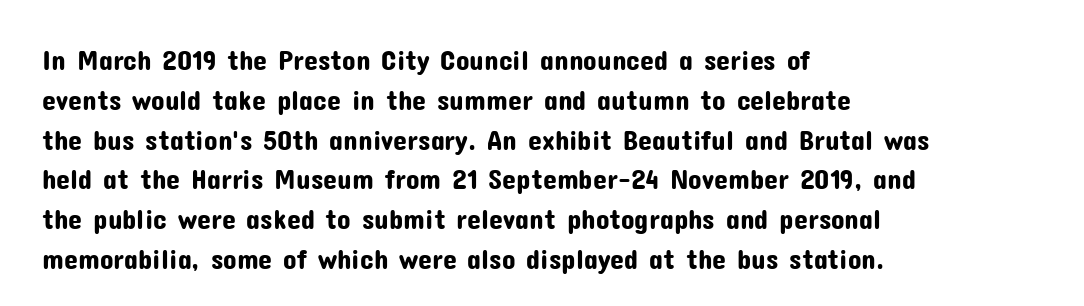
{"serif": "no", "italic": "no", "width": "normal", "stroke_contrast": "low", "x_height": "medium", "monospaced": "no", "underline": "no", "align": "left", "line_spacing": "normal", "line_spacing_ratio": 1.42, "letter_spacing": "normal", "letter_spacing_em": 0.0, "glyph_px": 28}
